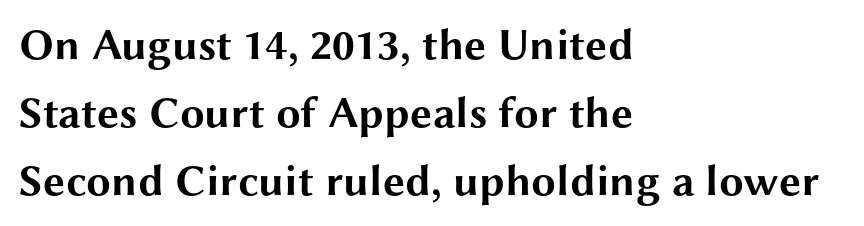
{"serif": "no", "italic": "no", "bold": "yes", "weight": "bold", "width": "wide", "stroke_contrast": "medium", "x_height": "medium", "monospaced": "no", "underline": "no", "align": "left", "line_spacing": "normal", "line_spacing_ratio": 1.55, "letter_spacing": "normal", "letter_spacing_em": 0.0, "glyph_px": 44}
